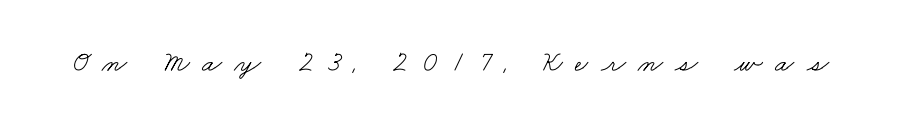
Q: Is the text bold? A: No.
Q: Is the typeface a serif or a sans-serif typeface? A: Serif.
Q: Is the text underlined? A: No.
Q: Is the spacing between letters normal or unusually wide? A: Unusually wide.
Q: Width (condensed, normal, or wide)? A: Wide.
Q: Stroke contrast? A: Low.
Q: x-height? A: Small.
Q: Monospaced? A: No.
